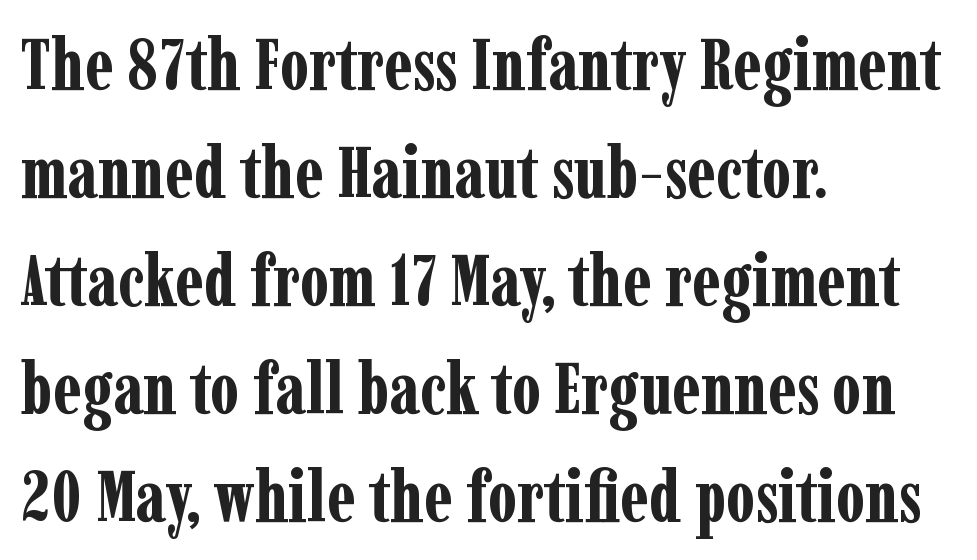
Does the type have serifs? Yes, each stem ends in a small foot. Standard letterfit; no display-style spreading of the glyphs. Descender tails drop into unmarked territory. In CSS terms this would be text-align: left. A typesetter would mark this as roman, not italic. The font is running at its bold setting.
